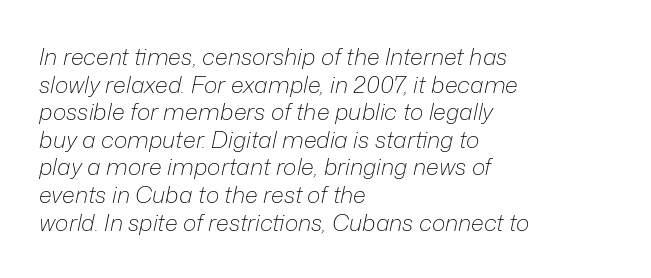
{"italic": "yes", "lean": "right", "slant_degrees": 12, "bold": "no", "underline": "no", "align": "left", "line_spacing_ratio": 1.2, "letter_spacing": "normal", "letter_spacing_em": 0.0, "glyph_px": 23}
